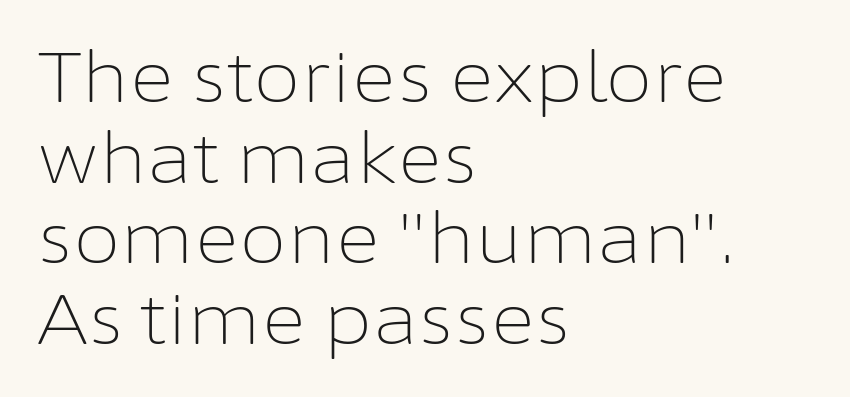
Q: Is the text bold? A: No.
Q: Is the text italic (slanted)? A: No, it is upright.
Q: Is the typeface a serif or a sans-serif typeface? A: Sans-serif.
Q: Is the text underlined? A: No.
Q: How is the paragraph aligned? A: Left-aligned.
Q: Is the spacing between letters normal or unusually wide? A: Normal.
Q: Width (condensed, normal, or wide)? A: Normal.
Q: Stroke contrast? A: Low.
Q: x-height? A: Medium.
Q: Monospaced? A: No.
